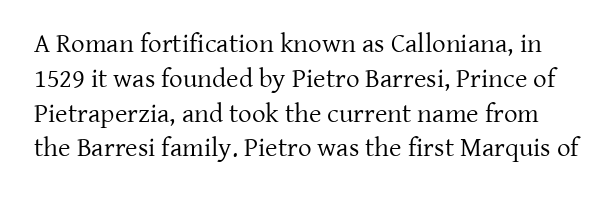
The image shows 27 px text type, upright; set normal line spacing (1.29x), normal letter spacing, not underlined.
